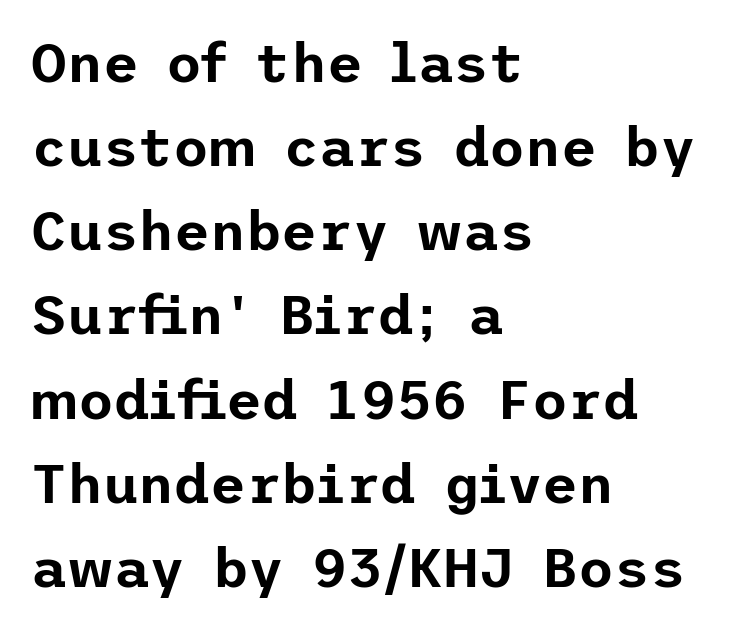
Do the letters lean? They stand straight. This sample is left-justified, so line endings fall wherever the words run out. Classification — sans serif. Each row of text sits above clean, open space.
